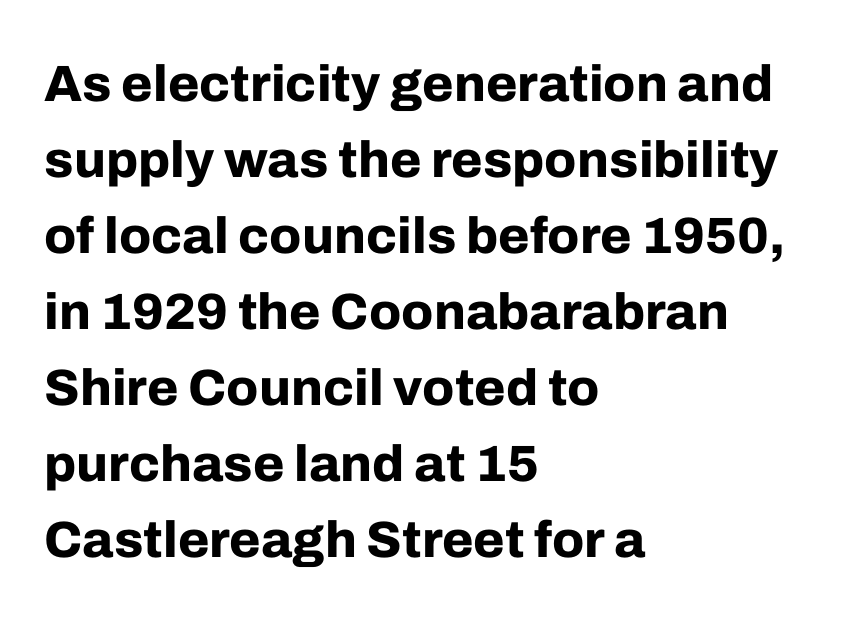
The image shows 51 px bold sans-serif type, upright; set left-aligned, normal line spacing (1.49x), normal letter spacing, not underlined; low stroke contrast and a medium x-height.
